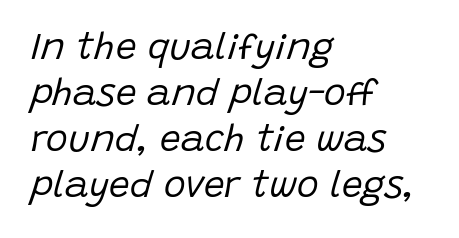
Q: Is the text bold? A: No.
Q: Is the text italic (slanted)? A: Yes, it leans right by about 15 degrees.
Q: Is the text underlined? A: No.
Q: How is the paragraph aligned? A: Left-aligned.
Q: Is the spacing between letters normal or unusually wide? A: Normal.
Q: Width (condensed, normal, or wide)? A: Normal.
Q: Stroke contrast? A: Low.
Q: x-height? A: Large.
Q: Monospaced? A: No.
